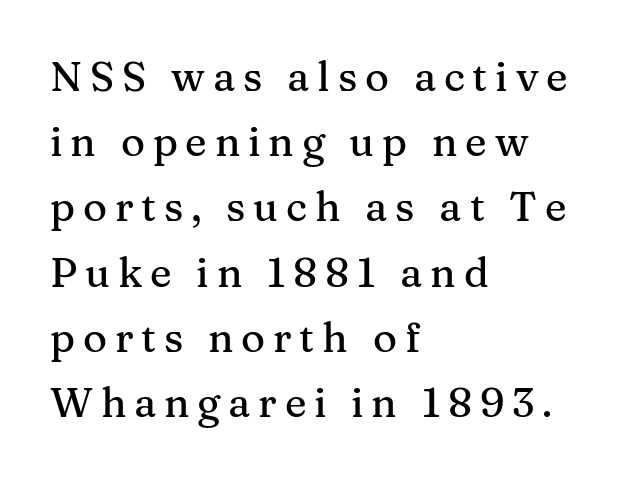
{"serif": "yes", "italic": "no", "width": "normal", "stroke_contrast": "medium", "x_height": "medium", "monospaced": "no", "underline": "no", "align": "left", "line_spacing": "normal", "line_spacing_ratio": 1.59, "glyph_px": 41}
